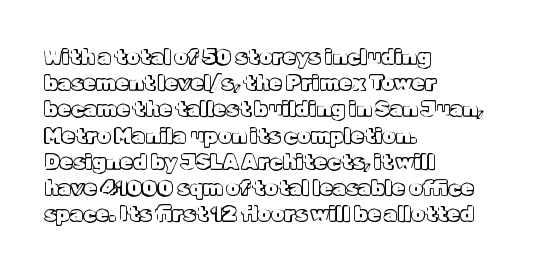
{"italic": "no", "underline": "no", "align": "left", "line_spacing": "normal", "line_spacing_ratio": 1.25, "letter_spacing": "normal", "letter_spacing_em": 0.0, "glyph_px": 21}
